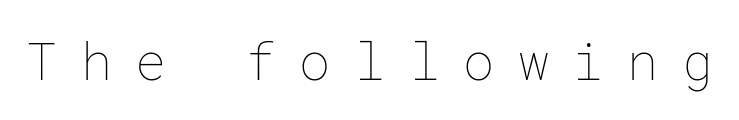
Q: Is the text bold? A: No.
Q: Is the text italic (slanted)? A: No, it is upright.
Q: Is the text underlined? A: No.
Q: Is the spacing between letters normal or unusually wide? A: Unusually wide.
Q: Width (condensed, normal, or wide)? A: Normal.
Q: Stroke contrast? A: Low.
Q: x-height? A: Medium.
